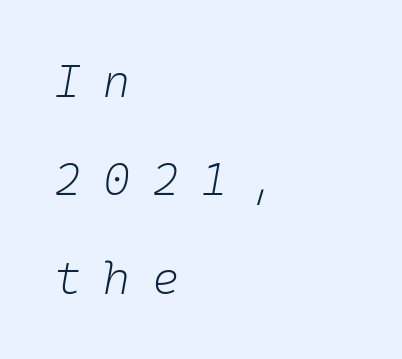
Q: Is the text bold? A: No.
Q: Is the text italic (slanted)? A: Yes, it leans right by about 10 degrees.
Q: Is the text underlined? A: No.
Q: How is the paragraph aligned? A: Left-aligned.
Q: Is the spacing between letters normal or unusually wide? A: Unusually wide.
Q: Is the spacing between lines tight, normal or loose? A: Loose.
Q: Width (condensed, normal, or wide)? A: Normal.
Q: Stroke contrast? A: Low.
Q: x-height? A: Medium.
Q: Monospaced? A: Yes.
